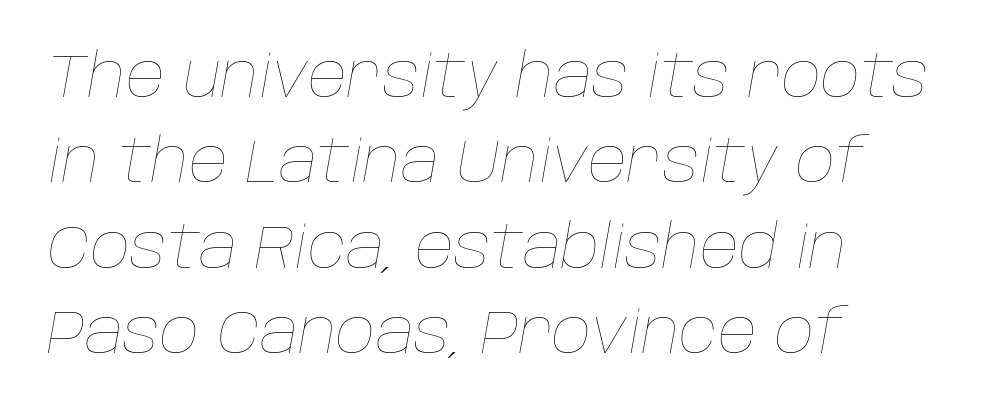
The image shows 61 px thin type, italic (leaning right); set left-aligned, normal line spacing (1.4x), normal letter spacing, not underlined; low stroke contrast and a large x-height.
